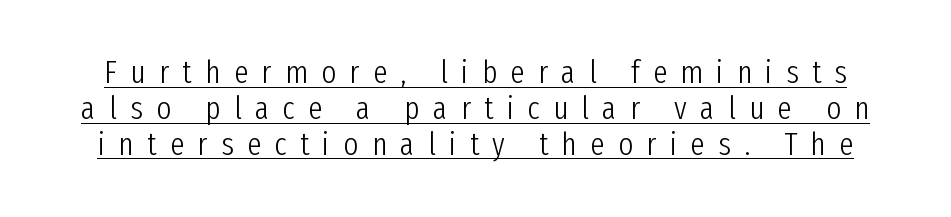
{"serif": "no", "italic": "no", "bold": "no", "weight": "light", "width": "condensed", "stroke_contrast": "low", "x_height": "medium", "monospaced": "no", "underline": "yes", "line_spacing": "tight", "line_spacing_ratio": 1.12, "letter_spacing": "wide", "letter_spacing_em": 0.42, "glyph_px": 32}
